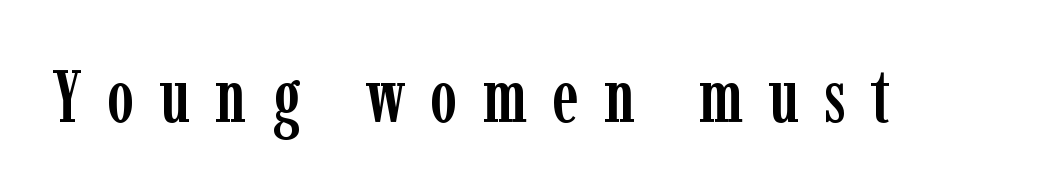
{"serif": "yes", "italic": "no", "width": "condensed", "stroke_contrast": "low", "x_height": "medium", "monospaced": "no", "underline": "no", "letter_spacing": "wide", "letter_spacing_em": 0.35, "glyph_px": 73}
